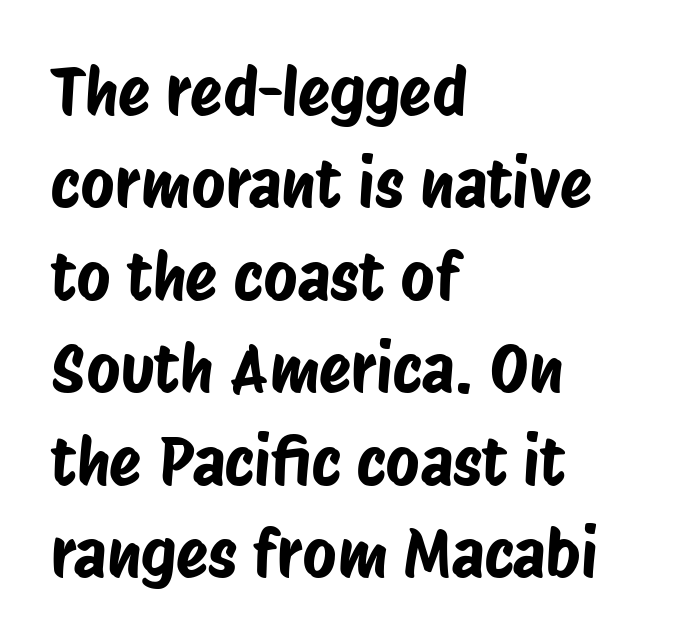
Q: Is the typeface a serif or a sans-serif typeface? A: Sans-serif.
Q: Is the text underlined? A: No.
Q: How is the paragraph aligned? A: Left-aligned.
Q: Is the spacing between letters normal or unusually wide? A: Normal.
Q: Is the spacing between lines tight, normal or loose? A: Normal.
Q: Width (condensed, normal, or wide)? A: Condensed.
Q: Stroke contrast? A: Low.
Q: x-height? A: Large.
Q: Monospaced? A: No.
